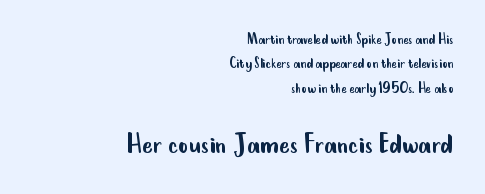
Q: Is the text bold? A: No.
Q: Is the text italic (slanted)? A: No, it is upright.
Q: Is the typeface a serif or a sans-serif typeface? A: Sans-serif.
Q: Is the text underlined? A: No.
Q: How is the paragraph aligned? A: Right-aligned.
Q: Is the spacing between letters normal or unusually wide? A: Normal.
Q: Is the spacing between lines tight, normal or loose? A: Normal.
Q: Which block of text is set in a larger size, the first (top) or the second (bottom)? A: The second (bottom) one.
Q: Width (condensed, normal, or wide)? A: Condensed.
Q: Stroke contrast? A: Low.
Q: x-height? A: Small.
Q: Monospaced? A: No.
